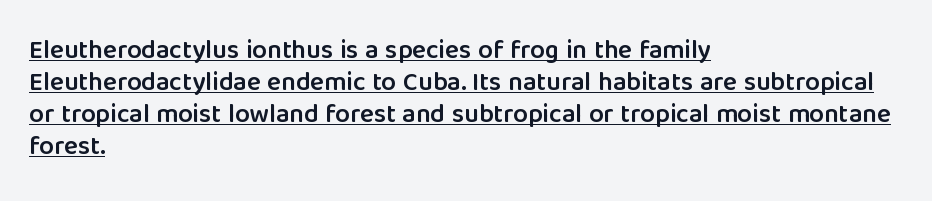
{"italic": "no", "bold": "semi", "underline": "yes", "align": "left", "line_spacing_ratio": 1.23, "letter_spacing": "normal", "letter_spacing_em": 0.0, "glyph_px": 26}
